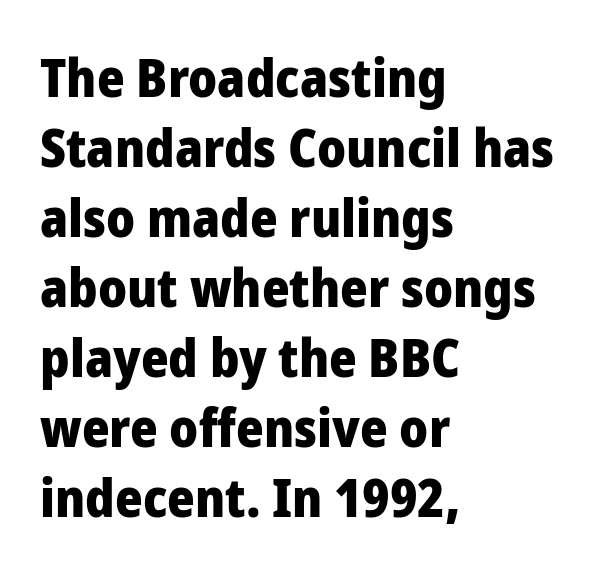
Q: Is the text bold? A: Yes.
Q: Is the text italic (slanted)? A: No, it is upright.
Q: Is the typeface a serif or a sans-serif typeface? A: Sans-serif.
Q: Is the text underlined? A: No.
Q: How is the paragraph aligned? A: Left-aligned.
Q: Is the spacing between letters normal or unusually wide? A: Normal.
Q: Is the spacing between lines tight, normal or loose? A: Normal.
Q: Width (condensed, normal, or wide)? A: Normal.
Q: Stroke contrast? A: Low.
Q: x-height? A: Medium.
Q: Monospaced? A: No.
